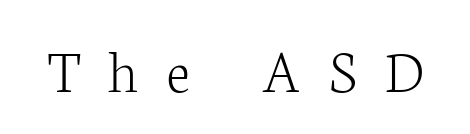
The image shows 63 px light serif type, upright; set unusually wide letter spacing (+0.46 em), not underlined; low stroke contrast and a medium x-height.
